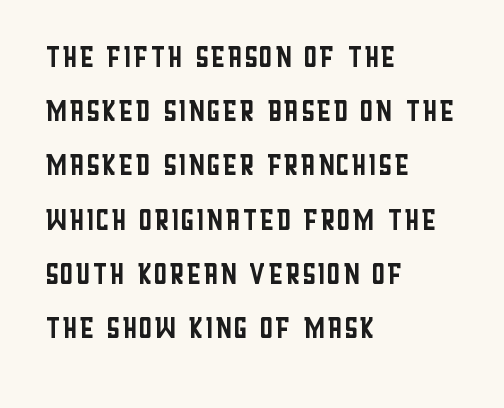
The image shows 39 px regular-weight, condensed sans-serif type, upright; set left-aligned, normal line spacing (1.39x), normal letter spacing, not underlined; low stroke contrast and a large x-height.
